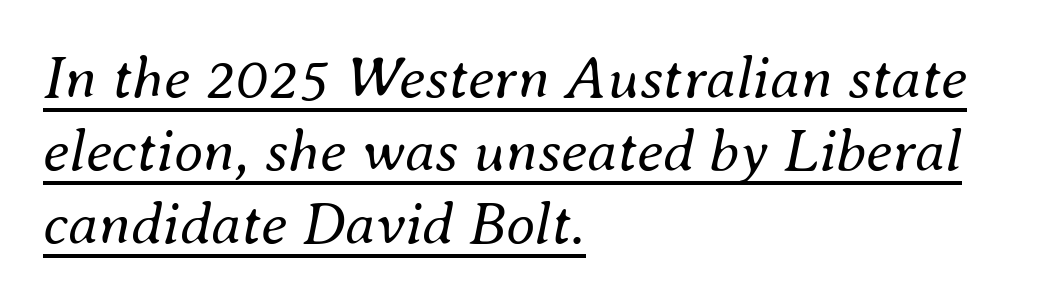
Q: Is the text bold? A: No.
Q: Is the text italic (slanted)? A: Yes, it leans right by about 8 degrees.
Q: Is the text underlined? A: Yes.
Q: How is the paragraph aligned? A: Left-aligned.
Q: Is the spacing between letters normal or unusually wide? A: Normal.
Q: Width (condensed, normal, or wide)? A: Normal.
Q: Stroke contrast? A: Medium.
Q: x-height? A: Small.
Q: Monospaced? A: No.
